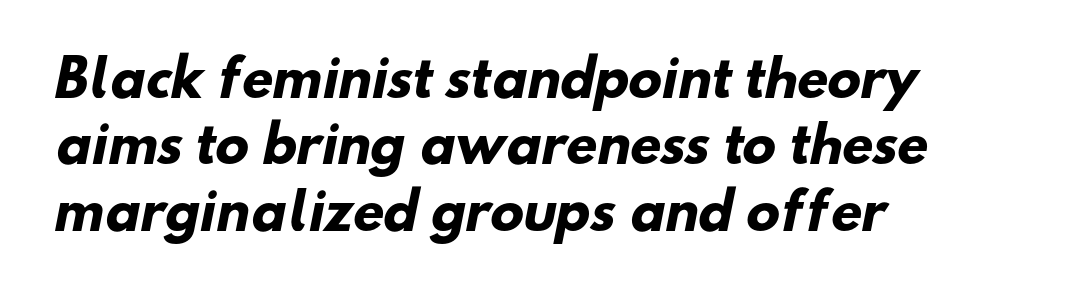
Standard letterfit; no display-style spreading of the glyphs. Plenty of ink on the page — the face is bold. Compared with typical paragraphs, the rows here are spaced about the same. In terms of letterform style, serifs are entirely absent. Underlining? Definitely not there. Reading down the block, your eye returns to a fixed left position each line.
